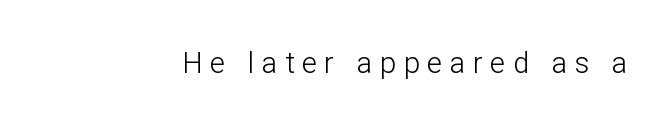
{"serif": "no", "italic": "no", "bold": "no", "weight": "light", "width": "normal", "stroke_contrast": "low", "x_height": "medium", "monospaced": "no", "underline": "no", "letter_spacing": "wide", "letter_spacing_em": 0.26, "glyph_px": 29}
